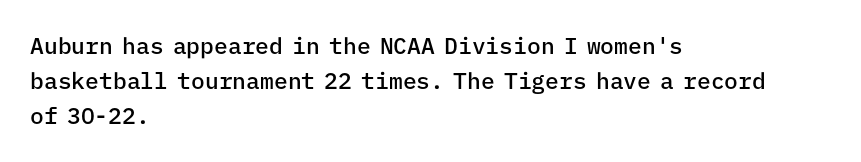
Q: Is the text bold? A: Semi-bold.
Q: Is the text italic (slanted)? A: No, it is upright.
Q: Is the text underlined? A: No.
Q: How is the paragraph aligned? A: Left-aligned.
Q: Is the spacing between letters normal or unusually wide? A: Normal.
Q: Is the spacing between lines tight, normal or loose? A: Normal.
